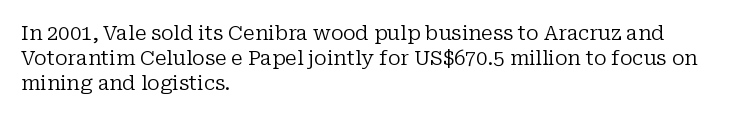
{"italic": "no", "bold": "no", "underline": "no", "align": "left", "line_spacing": "normal", "line_spacing_ratio": 1.25, "letter_spacing": "normal", "letter_spacing_em": 0.0, "glyph_px": 20}
